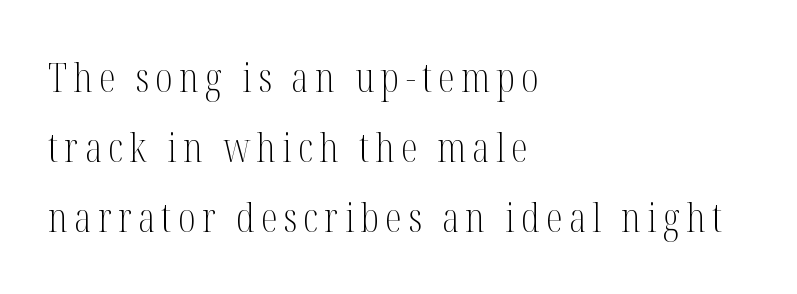
The image shows 41 px light, condensed serif type, upright; set left-aligned, line spacing 1.71x, not underlined; medium stroke contrast and a medium x-height.
